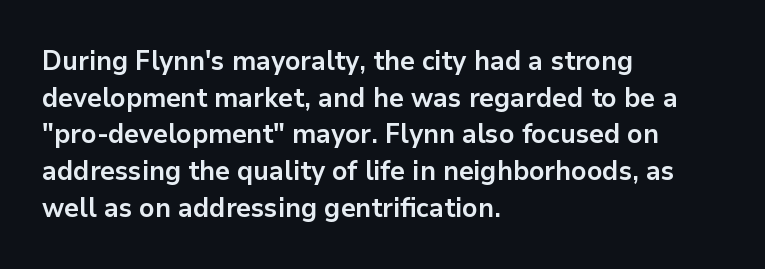
{"italic": "no", "bold": "yes", "underline": "no", "align": "left", "line_spacing": "normal", "line_spacing_ratio": 1.36, "letter_spacing": "normal", "letter_spacing_em": 0.0, "glyph_px": 27}
